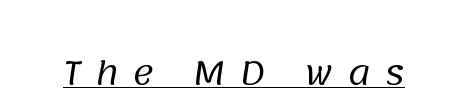
The image shows 32 px regular-weight sans-serif type; set unusually wide letter spacing (+0.44 em), underlined; low stroke contrast and a large x-height.
